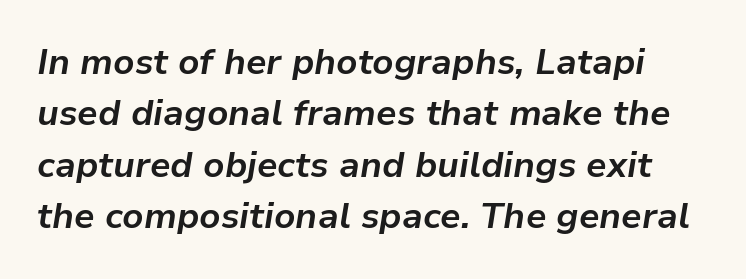
In terms of weight, the rendering is a true, heavy bold. The gap between lines stays unmarked. Glyph-to-glyph distance matches everyday printed text. Posture: slanted. Looks like regular typesetting: each glyph gets only the width it needs. Notice how descenders clear the ascenders below comfortably — that's standard leading.
